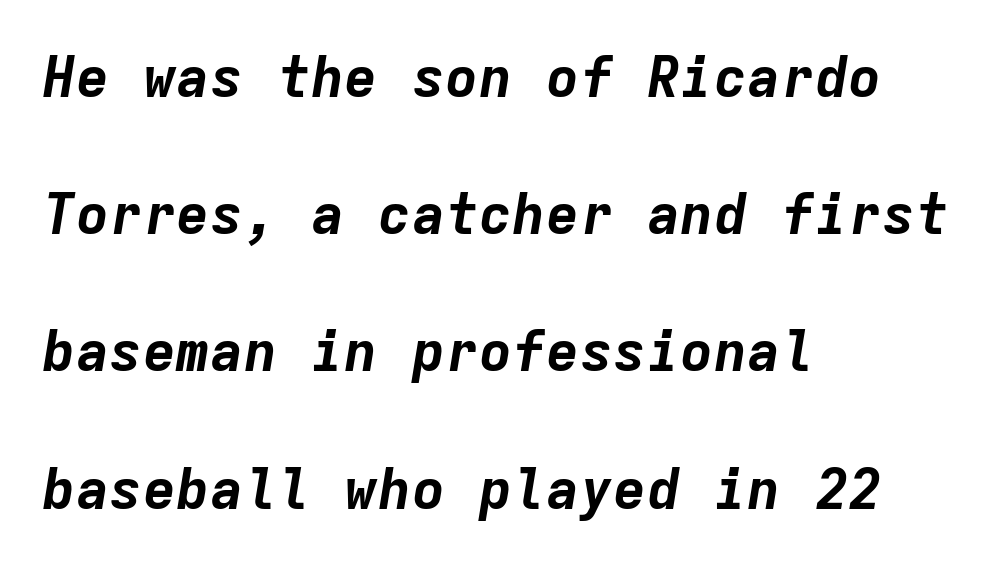
Characters are canted at an angle relative to the baseline's perpendicular. Glance below the letters and you will spot only blank space. Each letter, wide or thin by design, is forced into the same width here. Weight check: bold — yes, fully. The compositor pushed each line to the left boundary. The block of text is sparse from top to bottom, with ample space between rows.
